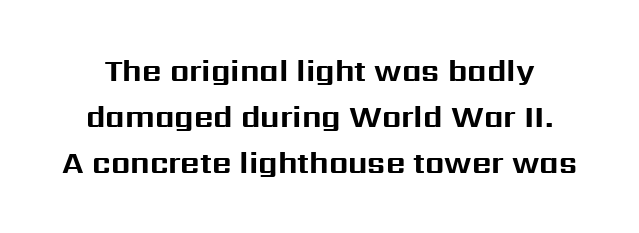
{"serif": "no", "italic": "no", "bold": "yes", "weight": "bold", "width": "normal", "stroke_contrast": "medium", "x_height": "medium", "monospaced": "no", "underline": "no", "line_spacing": "normal", "line_spacing_ratio": 1.53, "letter_spacing": "normal", "letter_spacing_em": 0.0, "glyph_px": 30}
